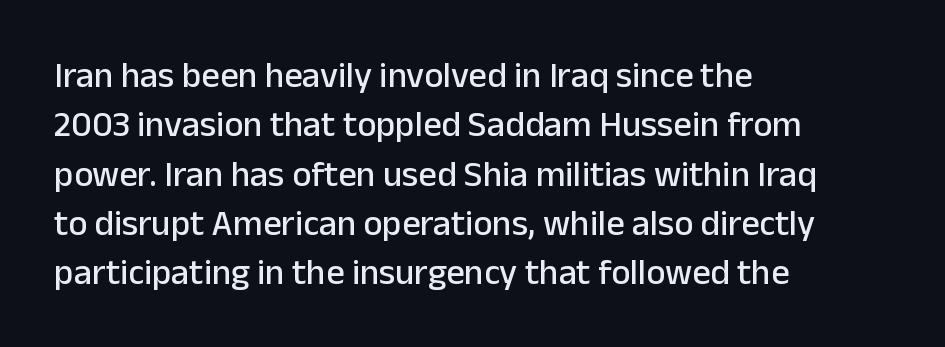
{"serif": "no", "italic": "no", "width": "normal", "stroke_contrast": "low", "x_height": "medium", "monospaced": "no", "underline": "no", "align": "left", "line_spacing": "normal", "line_spacing_ratio": 1.37, "letter_spacing": "normal", "letter_spacing_em": 0.0, "glyph_px": 36}
